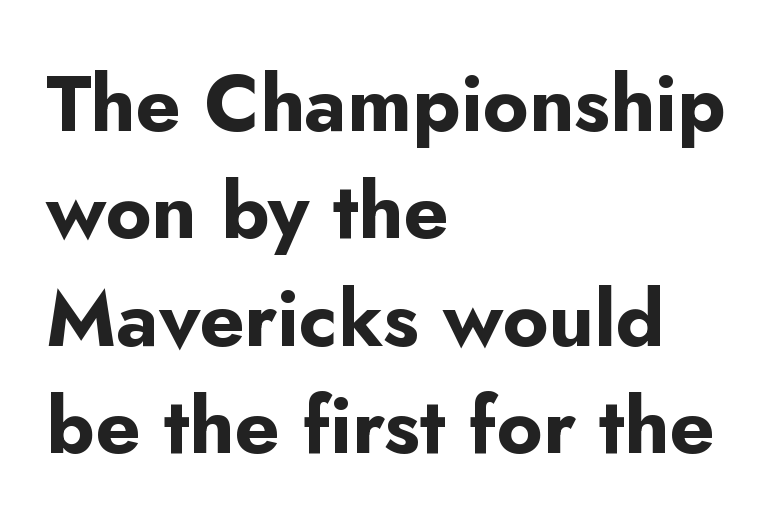
The image shows 79 px bold sans-serif type, upright; set left-aligned, normal line spacing (1.36x), normal letter spacing, not underlined; low stroke contrast and a small x-height.
